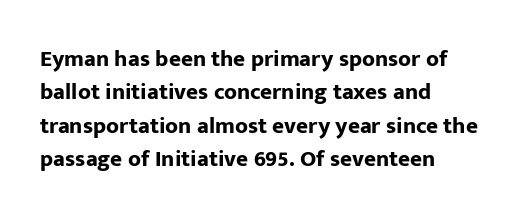
Q: Is the text bold? A: Yes.
Q: Is the text italic (slanted)? A: No, it is upright.
Q: Is the text underlined? A: No.
Q: How is the paragraph aligned? A: Left-aligned.
Q: Is the spacing between letters normal or unusually wide? A: Normal.
Q: Is the spacing between lines tight, normal or loose? A: Normal.
